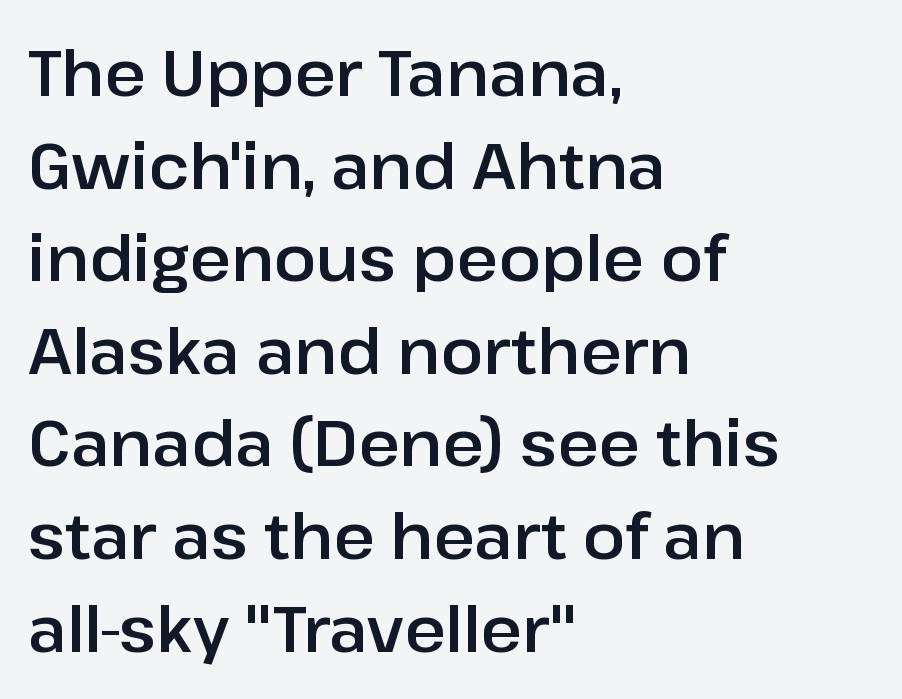
{"serif": "no", "italic": "no", "width": "normal", "stroke_contrast": "low", "x_height": "medium", "monospaced": "no", "underline": "no", "align": "left", "line_spacing": "normal", "line_spacing_ratio": 1.47, "letter_spacing": "normal", "letter_spacing_em": 0.0, "glyph_px": 63}
